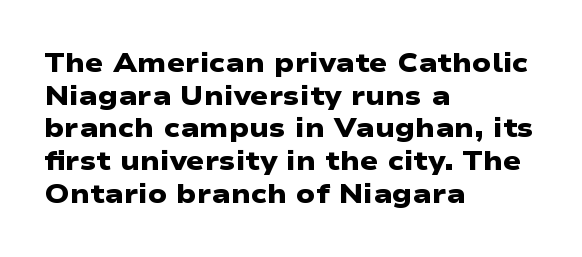
The image shows 27 px bold type; set left-aligned, line spacing 1.21x, normal letter spacing, not underlined.
